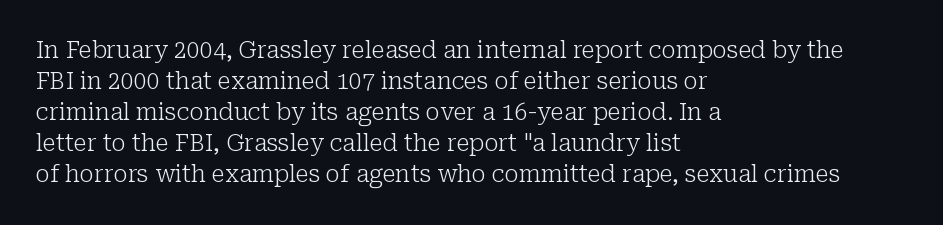
{"italic": "no", "bold": "no", "underline": "no", "align": "left", "line_spacing": "normal", "line_spacing_ratio": 1.35, "letter_spacing": "normal", "letter_spacing_em": 0.0, "glyph_px": 23}
